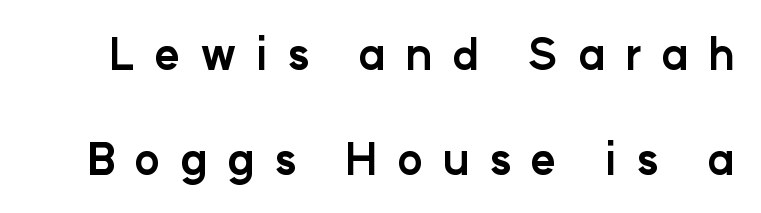
Q: Is the text bold? A: Yes.
Q: Is the text italic (slanted)? A: No, it is upright.
Q: Is the typeface a serif or a sans-serif typeface? A: Sans-serif.
Q: Is the text underlined? A: No.
Q: Is the spacing between letters normal or unusually wide? A: Unusually wide.
Q: Is the spacing between lines tight, normal or loose? A: Loose.
Q: Width (condensed, normal, or wide)? A: Normal.
Q: Stroke contrast? A: Low.
Q: x-height? A: Medium.
Q: Monospaced? A: No.
